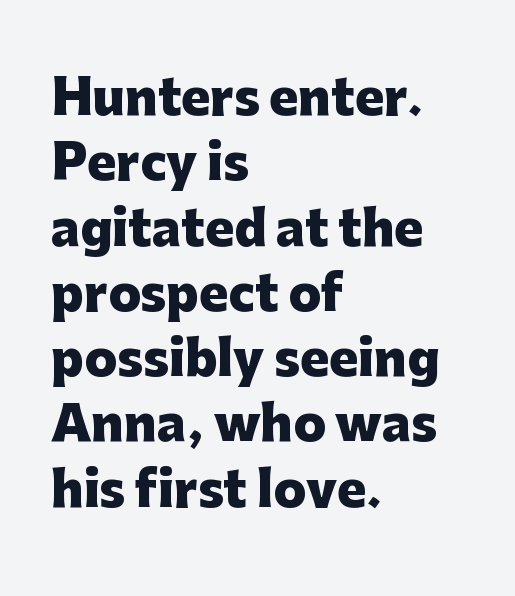
{"serif": "no", "italic": "no", "bold": "yes", "weight": "heavy", "width": "normal", "stroke_contrast": "low", "x_height": "medium", "monospaced": "no", "underline": "no", "align": "left", "line_spacing": "normal", "line_spacing_ratio": 1.36, "letter_spacing": "normal", "letter_spacing_em": 0.0, "glyph_px": 48}
